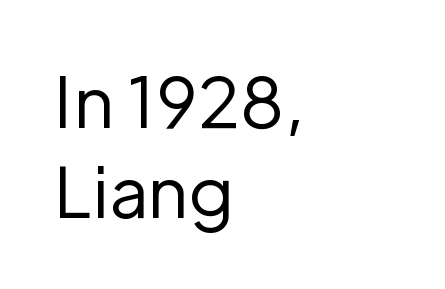
Q: Is the text bold? A: No.
Q: Is the text italic (slanted)? A: No, it is upright.
Q: Is the typeface a serif or a sans-serif typeface? A: Sans-serif.
Q: Is the text underlined? A: No.
Q: How is the paragraph aligned? A: Left-aligned.
Q: Is the spacing between letters normal or unusually wide? A: Normal.
Q: Is the spacing between lines tight, normal or loose? A: Normal.
Q: Width (condensed, normal, or wide)? A: Normal.
Q: Stroke contrast? A: Low.
Q: x-height? A: Medium.
Q: Monospaced? A: No.
